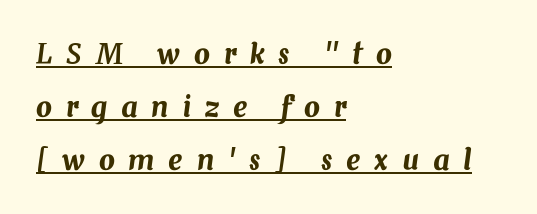
The image shows 28 px text type, italic (leaning right); set left-aligned, line spacing 1.89x, unusually wide letter spacing (+0.49 em), underlined; medium stroke contrast and a medium x-height.
